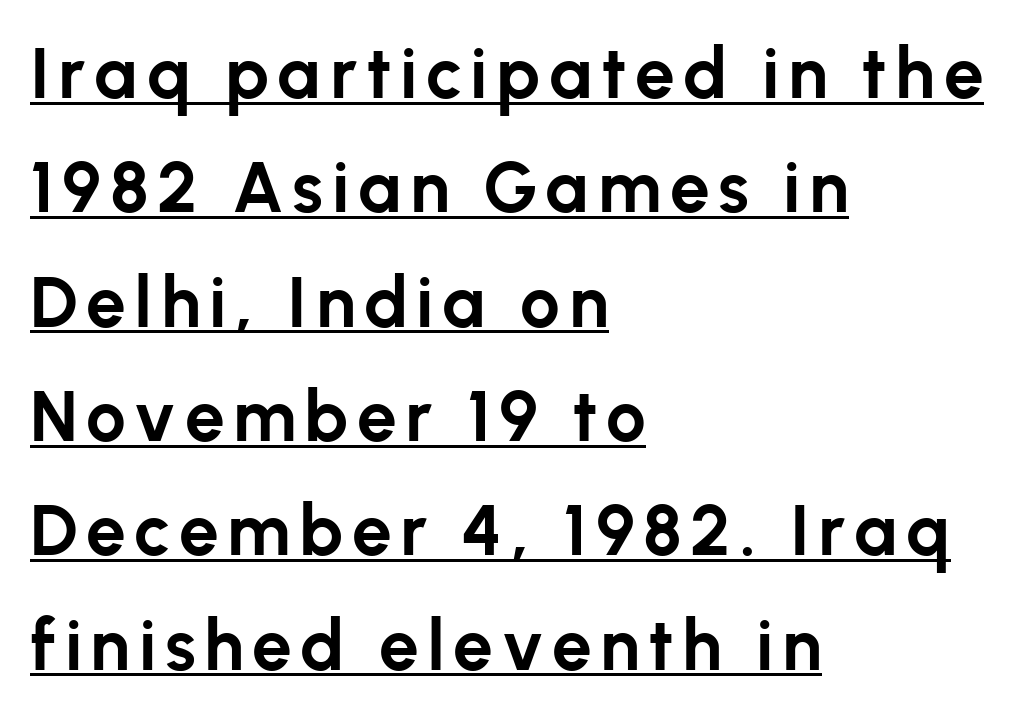
Q: Is the text bold? A: Yes.
Q: Is the text italic (slanted)? A: No, it is upright.
Q: Is the typeface a serif or a sans-serif typeface? A: Sans-serif.
Q: Is the text underlined? A: Yes.
Q: How is the paragraph aligned? A: Left-aligned.
Q: Is the spacing between lines tight, normal or loose? A: Normal.
Q: Width (condensed, normal, or wide)? A: Normal.
Q: Stroke contrast? A: Low.
Q: x-height? A: Medium.
Q: Monospaced? A: No.
